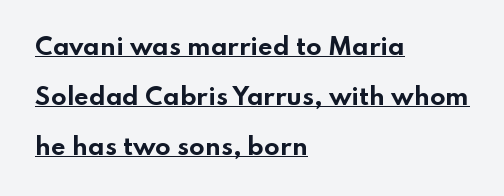
If you drew a ruler down the left edge, every line would touch it. This sample uses plain, unmodified letter spacing. In terms of weight, the rendering is a true, heavy bold. Posture: vertical. A rule runs beneath these lines of type.
